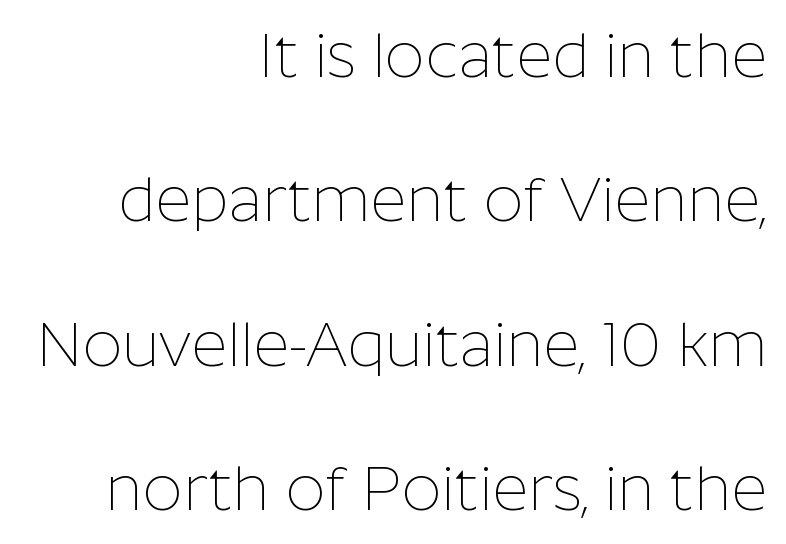
The image shows 62 px thin sans-serif type, upright; set right-aligned, loose line spacing (2.33x), normal letter spacing, not underlined; low stroke contrast and a medium x-height.
